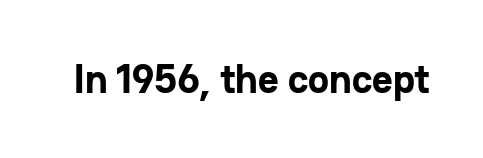
The image shows 40 px bold sans-serif type, upright; set normal letter spacing, not underlined; low stroke contrast and a medium x-height.
